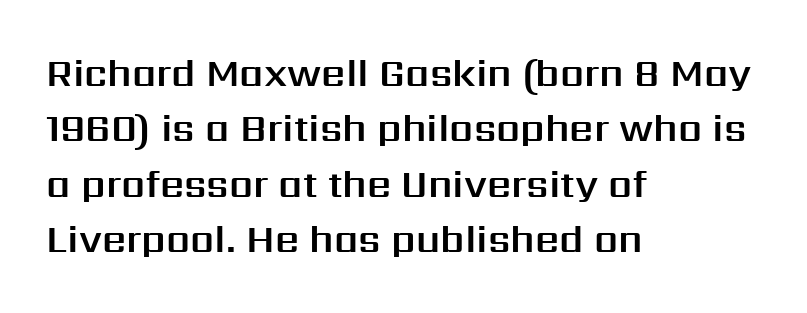
{"serif": "no", "italic": "no", "width": "normal", "stroke_contrast": "medium", "x_height": "medium", "monospaced": "no", "underline": "no", "align": "left", "line_spacing": "normal", "line_spacing_ratio": 1.46, "letter_spacing": "normal", "letter_spacing_em": 0.0, "glyph_px": 38}
